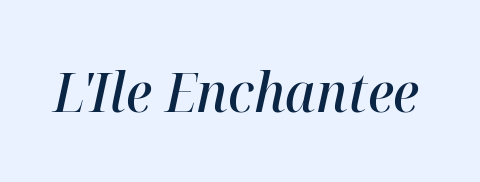
The image shows 55 px semibold type, italic (leaning right); set normal letter spacing, not underlined; high stroke contrast and a medium x-height.
